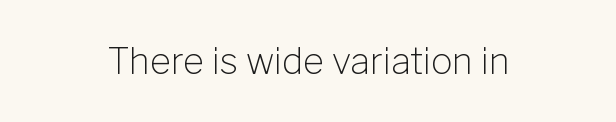
{"serif": "no", "italic": "no", "bold": "no", "weight": "light", "width": "normal", "stroke_contrast": "low", "x_height": "medium", "monospaced": "no", "underline": "no", "align": "center", "letter_spacing": "normal", "letter_spacing_em": 0.0, "glyph_px": 36}
